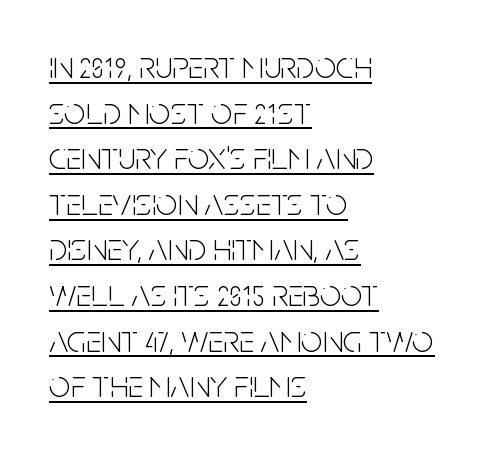
{"serif": "no", "italic": "no", "bold": "no", "weight": "light", "width": "condensed", "stroke_contrast": "low", "x_height": "large", "monospaced": "no", "underline": "yes", "align": "left", "line_spacing_ratio": 1.2, "letter_spacing": "normal", "letter_spacing_em": 0.0, "glyph_px": 38}
